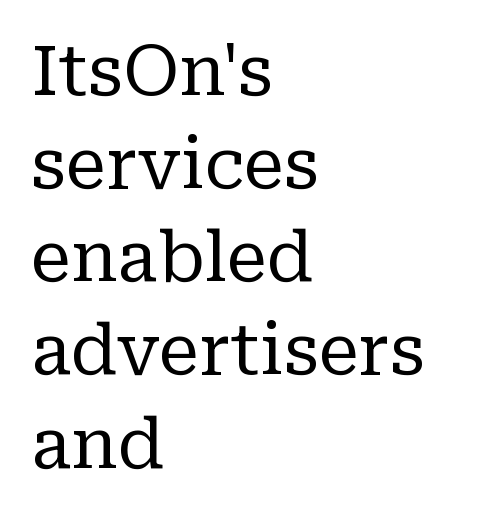
Q: Is the text bold? A: No.
Q: Is the text italic (slanted)? A: No, it is upright.
Q: Is the typeface a serif or a sans-serif typeface? A: Serif.
Q: Is the text underlined? A: No.
Q: How is the paragraph aligned? A: Left-aligned.
Q: Is the spacing between letters normal or unusually wide? A: Normal.
Q: Is the spacing between lines tight, normal or loose? A: Normal.
Q: Width (condensed, normal, or wide)? A: Normal.
Q: Stroke contrast? A: Low.
Q: x-height? A: Medium.
Q: Monospaced? A: No.
